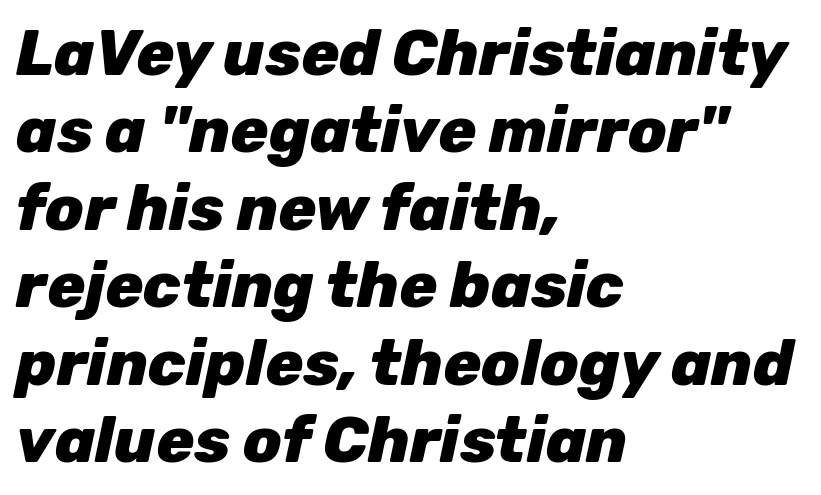
There's an unmistakable incline to the writing here. A typesetter would call this zero additional tracking. This sample has the flowing, uneven cadence of proportional lettering. The strip under each line holds only bare page. Weight check: bold — yes, fully.
